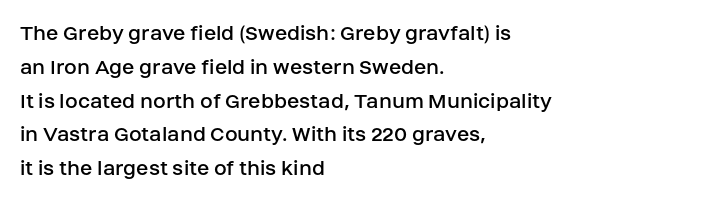
The image shows 23 px text type, upright; set left-aligned, normal line spacing (1.47x), normal letter spacing, not underlined.
